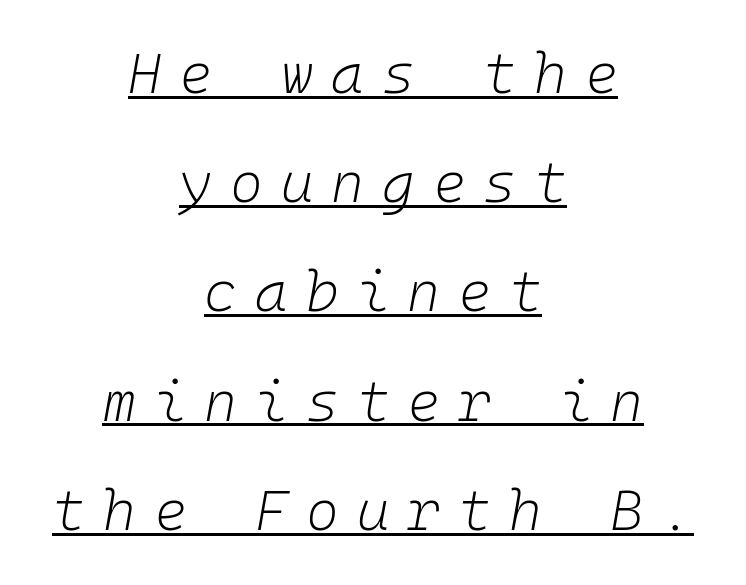
The image shows 56 px light type, italic (leaning right), monospaced; set centered, loose line spacing (1.95x), unusually wide letter spacing (+0.32 em), underlined; low stroke contrast and a medium x-height.
